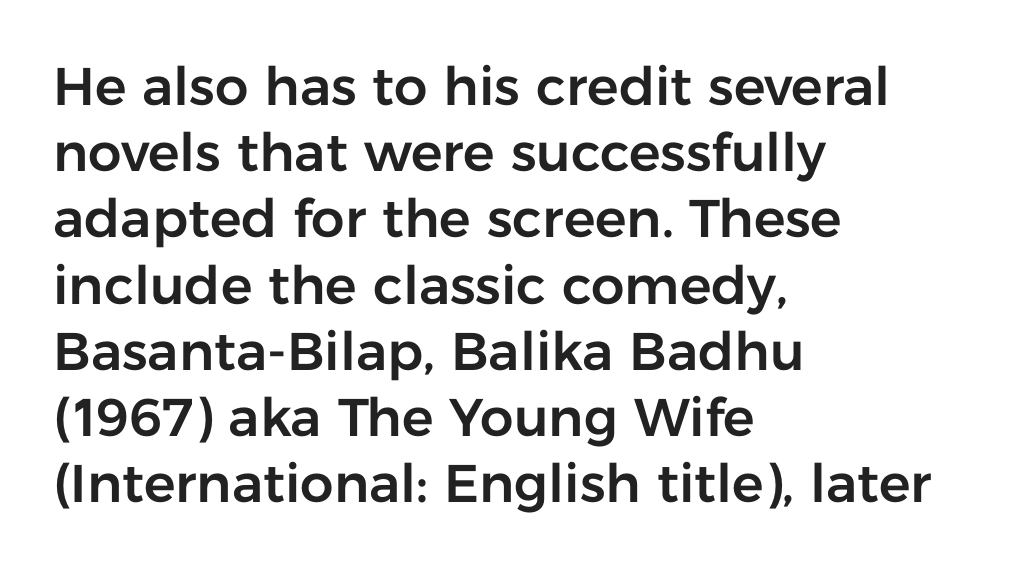
The image shows 53 px sans-serif type, upright; set left-aligned, normal line spacing (1.25x), normal letter spacing, not underlined; low stroke contrast and a medium x-height.
